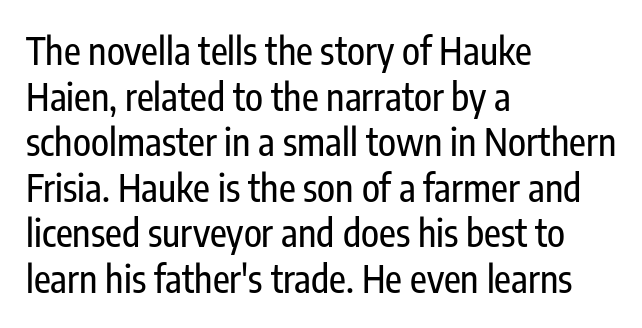
{"serif": "no", "italic": "no", "width": "condensed", "stroke_contrast": "low", "x_height": "medium", "monospaced": "no", "underline": "no", "align": "left", "line_spacing_ratio": 1.23, "letter_spacing": "normal", "letter_spacing_em": 0.0, "glyph_px": 37}
